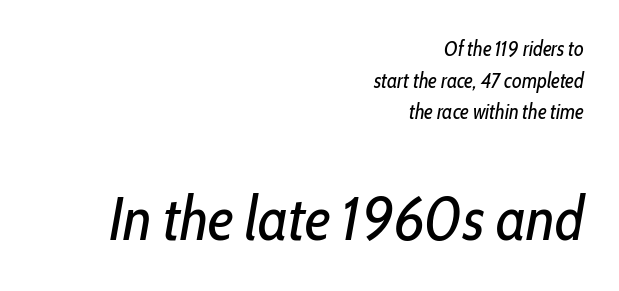
There's an unmistakable incline to the writing here. This is not heavy type; no bold has been used. A flush-right, rag-left setting is used for this passage. The emphasis by scale lands on block number two, below.
